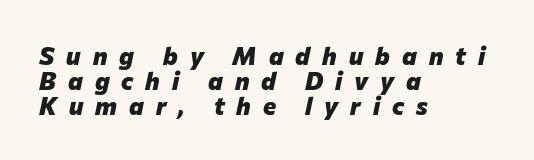
The tracking reads as deliberately expanded to a designer's eye. Quick note: italic. Each new line begins almost immediately beneath the previous one. The paragraph has a hard left edge and a soft right edge. Bold? Absolutely — the strokes are thick and heavy.
